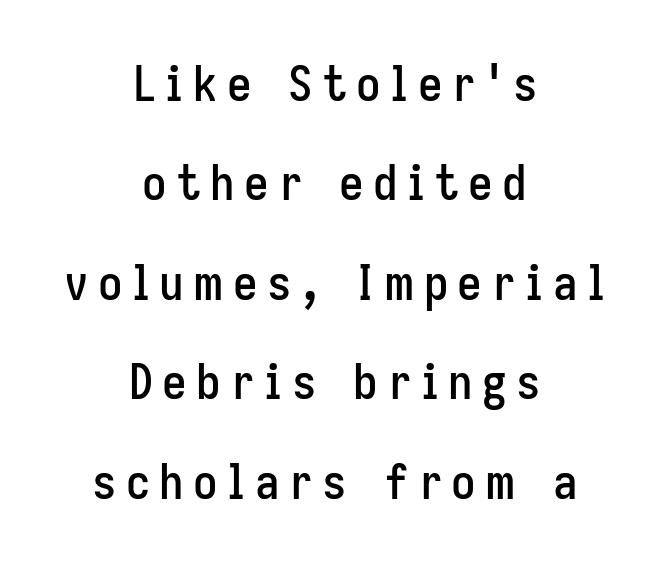
You could fit nearly another row in the gap between these rows. This sample is center-justified, so both line endings float freely. Decoration check: the copy has no underline. A roman cut, with each character standing at attention. Serif or sans? Sans — the stroke terminals are bare.
